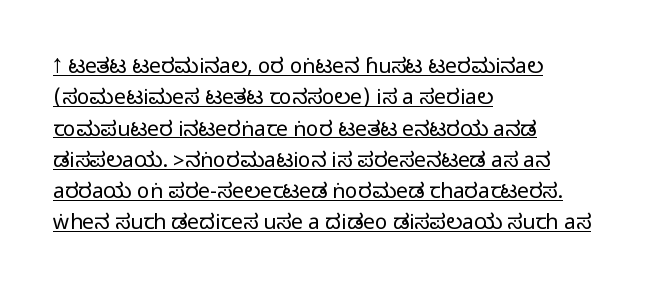
Q: Is the text italic (slanted)? A: No, it is upright.
Q: Is the text underlined? A: Yes.
Q: How is the paragraph aligned? A: Left-aligned.
Q: Is the spacing between letters normal or unusually wide? A: Normal.
Q: Is the spacing between lines tight, normal or loose? A: Normal.
